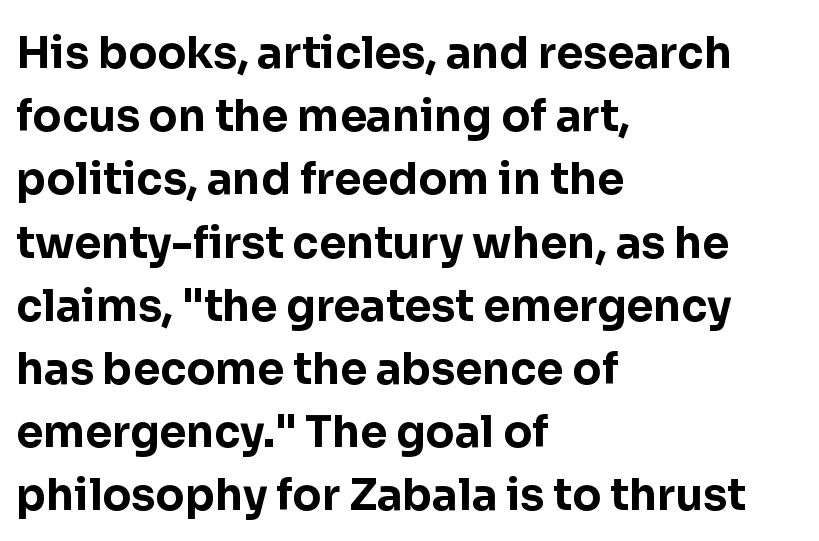
The image shows 43 px bold sans-serif type, upright; set left-aligned, normal line spacing (1.47x), normal letter spacing, not underlined; low stroke contrast and a medium x-height.
